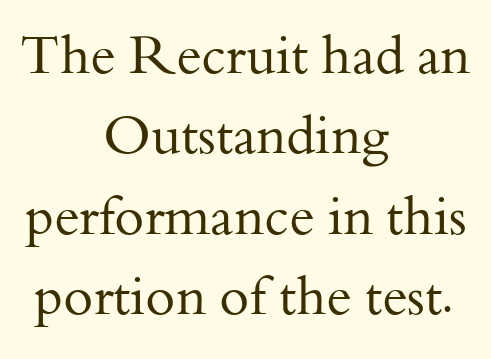
Q: Is the text bold? A: No.
Q: Is the text italic (slanted)? A: No, it is upright.
Q: Is the typeface a serif or a sans-serif typeface? A: Serif.
Q: Is the text underlined? A: No.
Q: How is the paragraph aligned? A: Centered.
Q: Is the spacing between letters normal or unusually wide? A: Normal.
Q: Is the spacing between lines tight, normal or loose? A: Normal.
Q: Width (condensed, normal, or wide)? A: Normal.
Q: Stroke contrast? A: Medium.
Q: x-height? A: Small.
Q: Monospaced? A: No.
